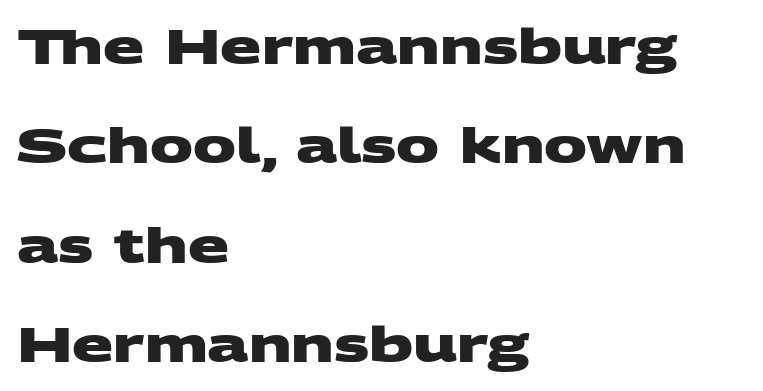
The glyphs have the mass of a bold cut. A typesetter would call this proportional, since set widths differ per character. Plain, unruled lines of type. Tracking here is standard; glyphs follow each other at the usual distance. Is there much room between lines? Yes — plenty of vertical air separates them. These lines stack with their left ends in a neat column.
